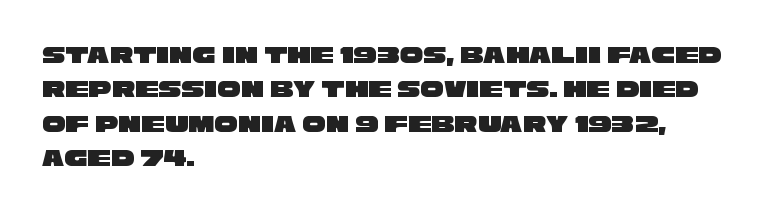
This rendering features lettering with no underline. Tracking here is standard; glyphs follow each other at the usual distance. The paragraph has a hard left edge and a soft right edge. Quick note: interline space is typical.
